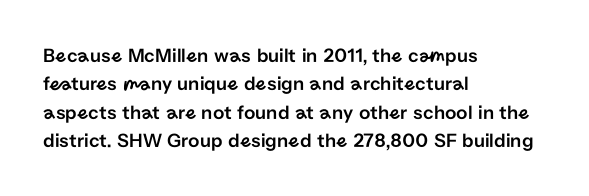
The image shows 20 px text type, upright; set left-aligned, normal line spacing (1.42x), normal letter spacing, not underlined.
